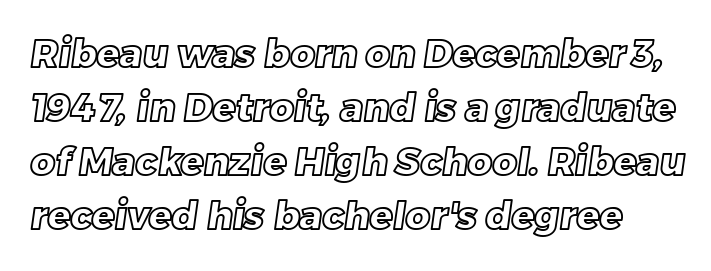
{"width": "normal", "x_height": "large", "monospaced": "no", "underline": "no", "line_spacing": "normal", "line_spacing_ratio": 1.42, "letter_spacing": "normal", "letter_spacing_em": 0.0, "glyph_px": 38}
